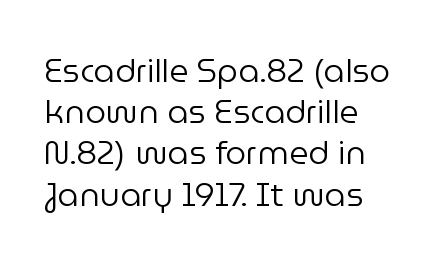
Q: Is the text bold? A: No.
Q: Is the text italic (slanted)? A: No, it is upright.
Q: Is the typeface a serif or a sans-serif typeface? A: Sans-serif.
Q: Is the text underlined? A: No.
Q: How is the paragraph aligned? A: Left-aligned.
Q: Is the spacing between letters normal or unusually wide? A: Normal.
Q: Is the spacing between lines tight, normal or loose? A: Normal.
Q: Width (condensed, normal, or wide)? A: Normal.
Q: Stroke contrast? A: Low.
Q: x-height? A: Medium.
Q: Monospaced? A: No.
